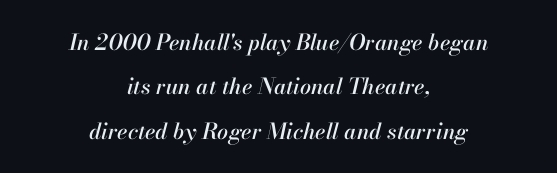
{"italic": "yes", "lean": "right", "slant_degrees": 13, "underline": "no", "align": "center", "line_spacing": "loose", "line_spacing_ratio": 2.02, "letter_spacing": "normal", "letter_spacing_em": 0.0, "glyph_px": 22}
